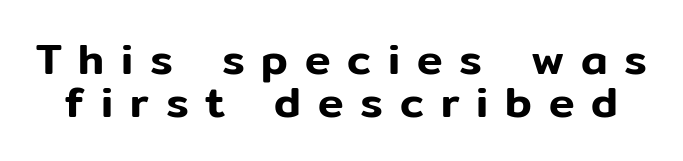
The image shows 43 px sans-serif type, upright; set tight line spacing (1.01x), unusually wide letter spacing (+0.39 em), not underlined; low stroke contrast and a medium x-height.
